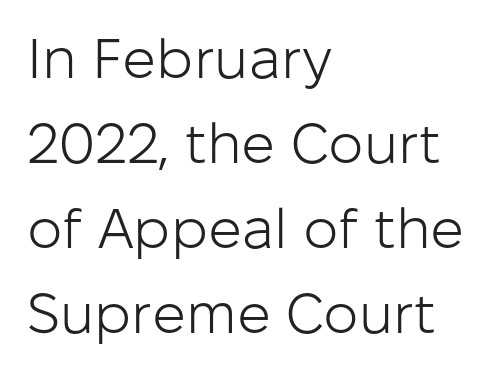
The image shows 56 px light sans-serif type, upright; set left-aligned, normal line spacing (1.52x), normal letter spacing, not underlined; low stroke contrast and a medium x-height.
